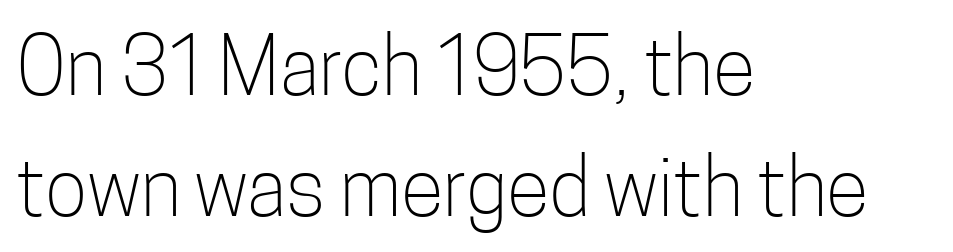
{"serif": "no", "italic": "no", "bold": "no", "weight": "light", "width": "condensed", "stroke_contrast": "low", "x_height": "medium", "monospaced": "no", "underline": "no", "align": "left", "line_spacing": "normal", "line_spacing_ratio": 1.53, "letter_spacing": "normal", "letter_spacing_em": 0.0, "glyph_px": 79}
